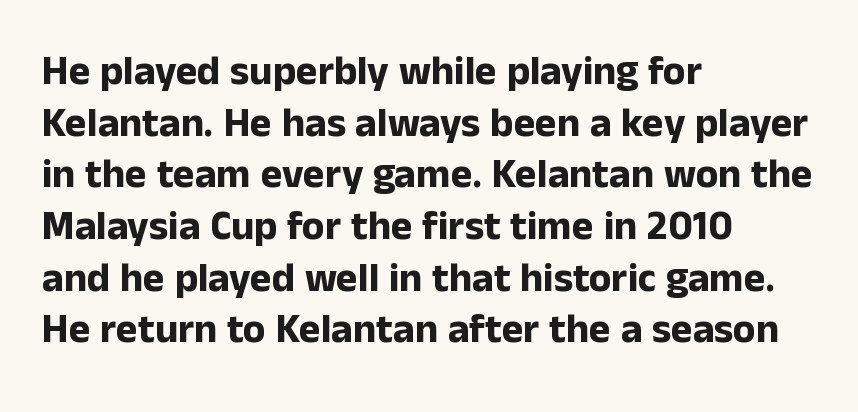
Q: Is the text bold? A: Yes.
Q: Is the text italic (slanted)? A: No, it is upright.
Q: Is the typeface a serif or a sans-serif typeface? A: Sans-serif.
Q: Is the text underlined? A: No.
Q: How is the paragraph aligned? A: Left-aligned.
Q: Is the spacing between letters normal or unusually wide? A: Normal.
Q: Is the spacing between lines tight, normal or loose? A: Normal.
Q: Width (condensed, normal, or wide)? A: Normal.
Q: Stroke contrast? A: Low.
Q: x-height? A: Medium.
Q: Monospaced? A: No.
